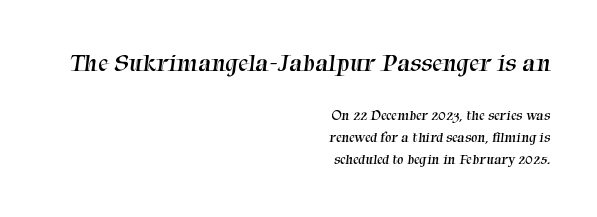
Q: Is the text bold? A: No.
Q: Is the text underlined? A: No.
Q: How is the paragraph aligned? A: Right-aligned.
Q: Is the spacing between letters normal or unusually wide? A: Normal.
Q: Is the spacing between lines tight, normal or loose? A: Normal.
Q: Which block of text is set in a larger size, the first (top) or the second (bottom)? A: The first (top) one.
